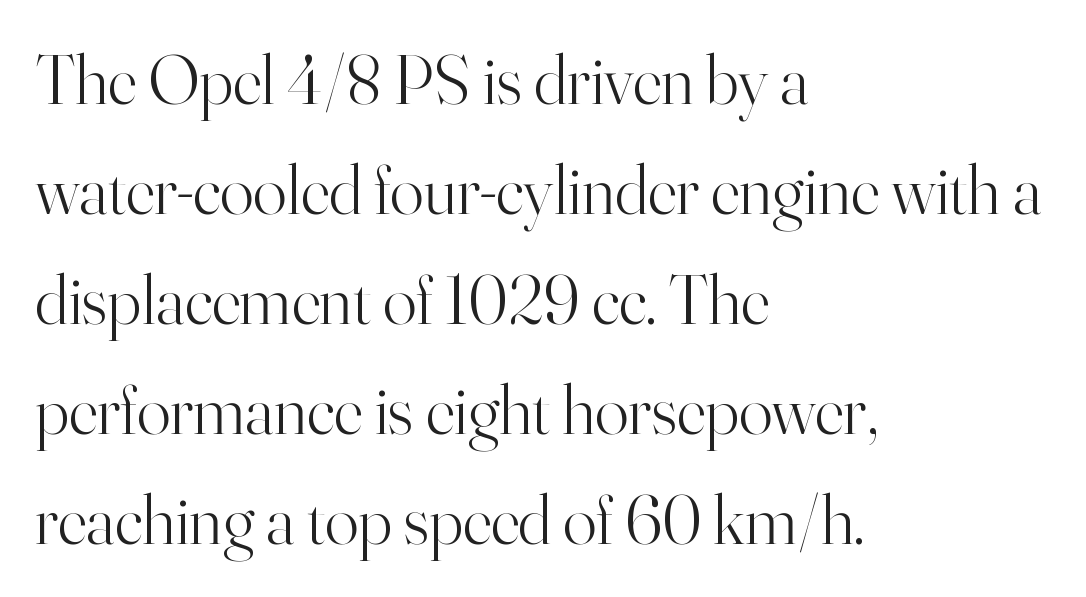
Q: Is the text bold? A: No.
Q: Is the text italic (slanted)? A: No, it is upright.
Q: Is the typeface a serif or a sans-serif typeface? A: Serif.
Q: Is the text underlined? A: No.
Q: How is the paragraph aligned? A: Left-aligned.
Q: Is the spacing between letters normal or unusually wide? A: Normal.
Q: Is the spacing between lines tight, normal or loose? A: Normal.
Q: Width (condensed, normal, or wide)? A: Normal.
Q: Stroke contrast? A: High.
Q: x-height? A: Small.
Q: Monospaced? A: No.
